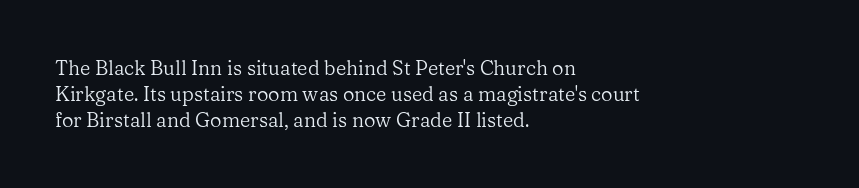
{"italic": "no", "bold": "no", "underline": "no", "align": "left", "line_spacing": "normal", "line_spacing_ratio": 1.3, "letter_spacing": "normal", "letter_spacing_em": 0.0, "glyph_px": 20}
